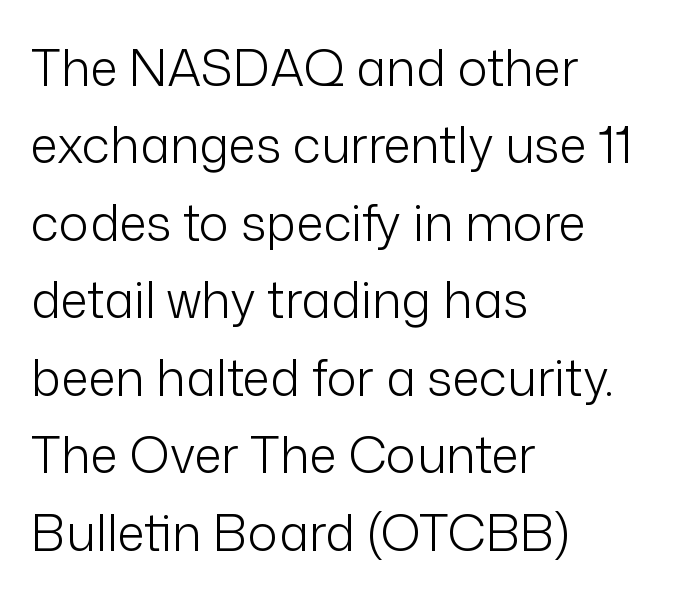
Which margin do the lines hug? The left one — the right edge is uneven. The passage shown has conventional tracking throughout. These lines are composed in type without serifs. Each stroke keeps to a modest, everyday thickness or less.
